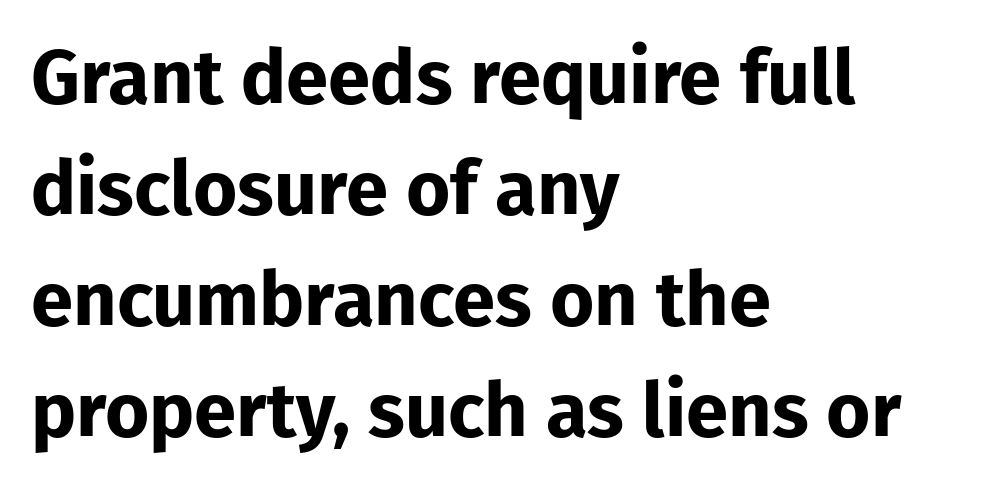
{"serif": "no", "italic": "no", "bold": "yes", "weight": "bold", "width": "normal", "stroke_contrast": "low", "x_height": "medium", "monospaced": "no", "underline": "no", "align": "left", "line_spacing": "normal", "line_spacing_ratio": 1.46, "letter_spacing": "normal", "letter_spacing_em": 0.0, "glyph_px": 76}
